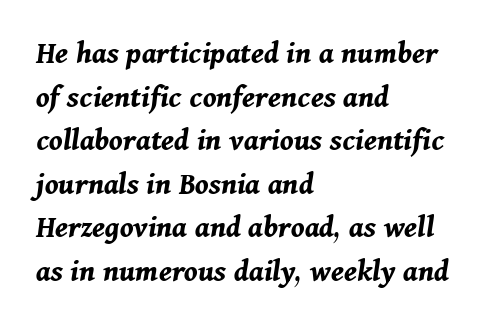
Notice how the stems are inclined rather than vertical — that's the hallmark of italics. Looks like regular typesetting: each glyph gets only the width it needs. This rendering uses left alignment, leaving the right contour irregular. Tracking value appears to be zero — textbook default spacing. The string is rendered with underlining switched off.
